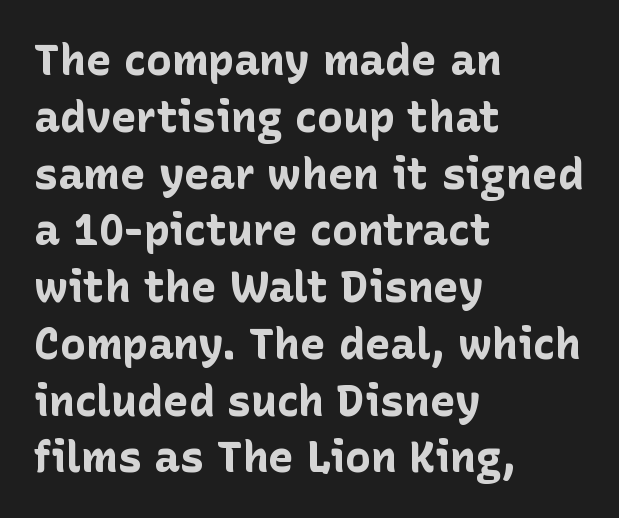
The image shows 43 px bold sans-serif type, upright; set left-aligned, normal line spacing (1.32x), normal letter spacing, not underlined; low stroke contrast and a medium x-height.
